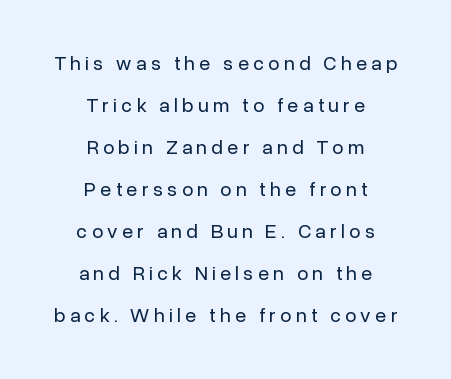
Bare-footed words on every line. A light-to-regular cut is what we see here. Centered paragraph, ragged on both sides. This sample uses expanded letter spacing, leaving extra air between glyphs.
